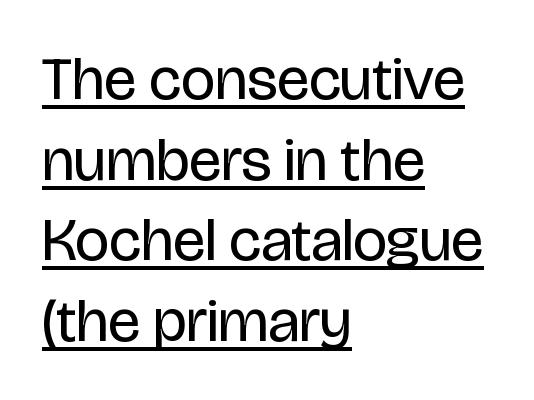
Q: Is the text bold? A: No.
Q: Is the text italic (slanted)? A: No, it is upright.
Q: Is the typeface a serif or a sans-serif typeface? A: Sans-serif.
Q: Is the text underlined? A: Yes.
Q: How is the paragraph aligned? A: Left-aligned.
Q: Is the spacing between letters normal or unusually wide? A: Normal.
Q: Is the spacing between lines tight, normal or loose? A: Normal.
Q: Width (condensed, normal, or wide)? A: Condensed.
Q: Stroke contrast? A: Low.
Q: x-height? A: Large.
Q: Monospaced? A: No.
